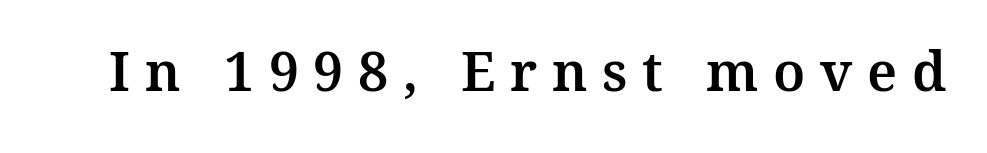
{"serif": "yes", "italic": "no", "width": "normal", "stroke_contrast": "medium", "x_height": "medium", "monospaced": "no", "underline": "no", "letter_spacing": "wide", "letter_spacing_em": 0.27, "glyph_px": 54}
